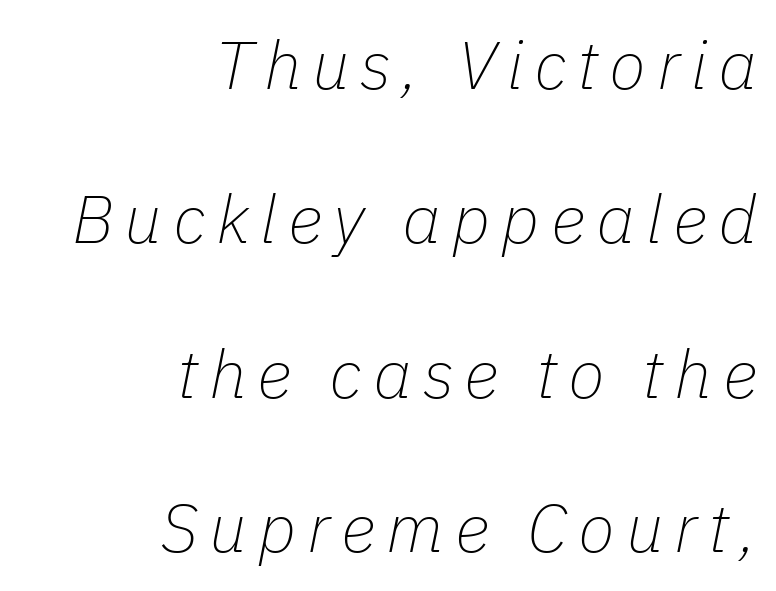
{"italic": "yes", "lean": "right", "slant_degrees": 11, "bold": "no", "weight": "thin", "width": "normal", "stroke_contrast": "low", "x_height": "medium", "monospaced": "no", "underline": "no", "align": "right", "line_spacing": "loose", "line_spacing_ratio": 2.27, "glyph_px": 68}
